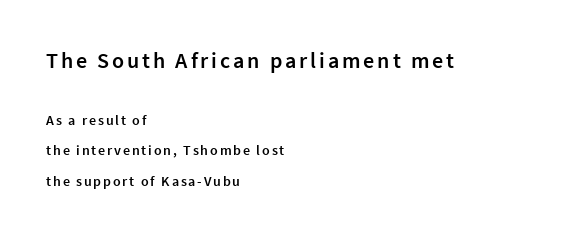
A great deal of white space separates one row of letters from the next. No italicization has been applied; the sample stays upright. Left-aligned paragraph, ragged on the right. Whoever set this made the first block the dominant, larger element. Check the space under the baseline: it is left empty.
